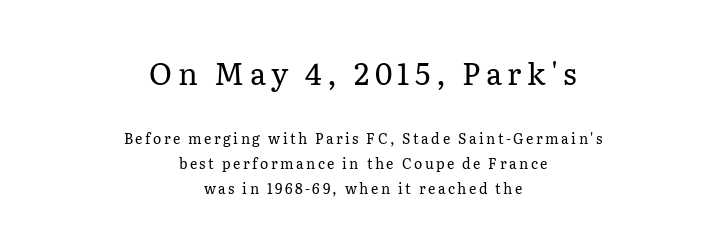
Q: Is the text bold? A: No.
Q: Is the text italic (slanted)? A: No, it is upright.
Q: Is the typeface a serif or a sans-serif typeface? A: Serif.
Q: Is the text underlined? A: No.
Q: How is the paragraph aligned? A: Centered.
Q: Which block of text is set in a larger size, the first (top) or the second (bottom)? A: The first (top) one.
Q: Width (condensed, normal, or wide)? A: Normal.
Q: Stroke contrast? A: Low.
Q: x-height? A: Medium.
Q: Monospaced? A: No.
